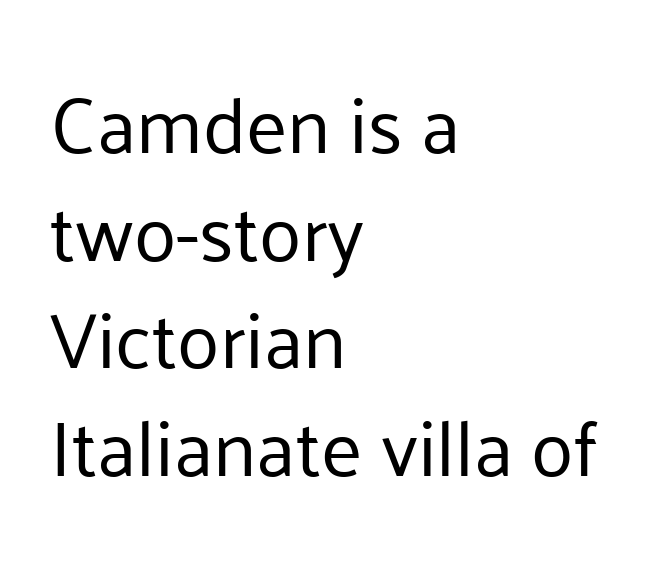
The image shows 78 px regular-weight sans-serif type, upright; set left-aligned, normal line spacing (1.38x), normal letter spacing, not underlined; low stroke contrast and a medium x-height.
